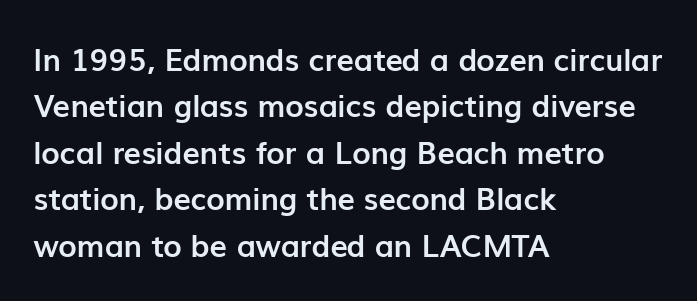
{"serif": "no", "italic": "no", "bold": "yes", "weight": "semibold", "width": "normal", "stroke_contrast": "low", "x_height": "medium", "monospaced": "no", "underline": "no", "align": "left", "line_spacing": "normal", "line_spacing_ratio": 1.5, "letter_spacing": "normal", "letter_spacing_em": 0.0, "glyph_px": 31}
